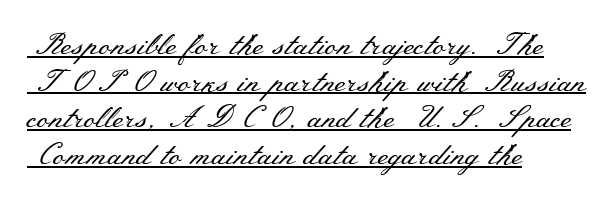
Summary of weight: not heavy and not bold. One-word summary of the alignment: left. The passage shown is underscored from start to finish. Short note: letters normally spaced.
